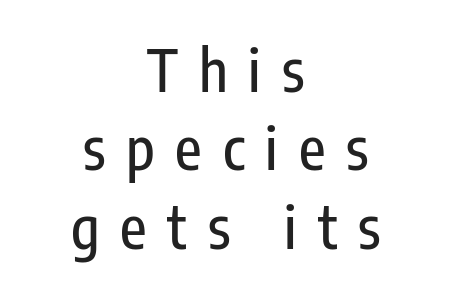
Q: Is the text italic (slanted)? A: No, it is upright.
Q: Is the typeface a serif or a sans-serif typeface? A: Sans-serif.
Q: Is the text underlined? A: No.
Q: How is the paragraph aligned? A: Centered.
Q: Is the spacing between letters normal or unusually wide? A: Unusually wide.
Q: Is the spacing between lines tight, normal or loose? A: Normal.
Q: Width (condensed, normal, or wide)? A: Condensed.
Q: Stroke contrast? A: Low.
Q: x-height? A: Medium.
Q: Monospaced? A: No.
